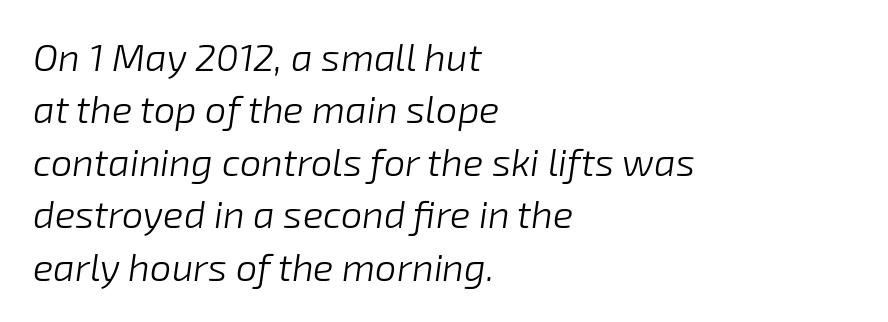
{"italic": "yes", "lean": "right", "slant_degrees": 8, "bold": "no", "weight": "light", "width": "normal", "stroke_contrast": "low", "x_height": "medium", "monospaced": "no", "underline": "no", "align": "left", "line_spacing": "normal", "line_spacing_ratio": 1.38, "letter_spacing": "normal", "letter_spacing_em": 0.0, "glyph_px": 38}
